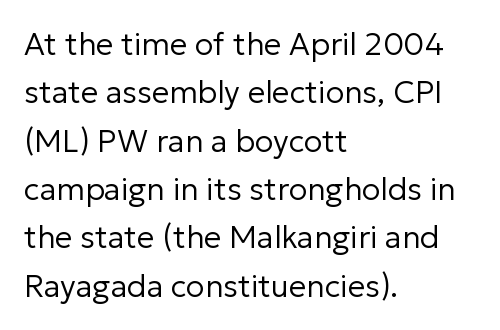
Q: Is the text bold? A: No.
Q: Is the text italic (slanted)? A: No, it is upright.
Q: Is the typeface a serif or a sans-serif typeface? A: Sans-serif.
Q: Is the text underlined? A: No.
Q: How is the paragraph aligned? A: Left-aligned.
Q: Is the spacing between letters normal or unusually wide? A: Normal.
Q: Is the spacing between lines tight, normal or loose? A: Normal.
Q: Width (condensed, normal, or wide)? A: Normal.
Q: Stroke contrast? A: Low.
Q: x-height? A: Medium.
Q: Monospaced? A: No.
